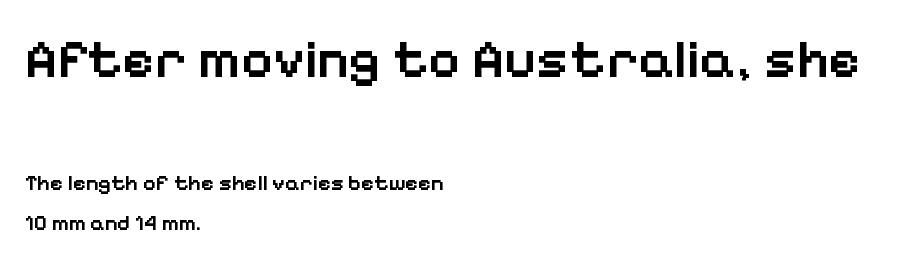
The image shows 55 px semibold sans-serif type, upright; set left-aligned, line spacing 1.82x, normal letter spacing, not underlined; the first (top) block is 2.5x larger; low stroke contrast and a medium x-height.
